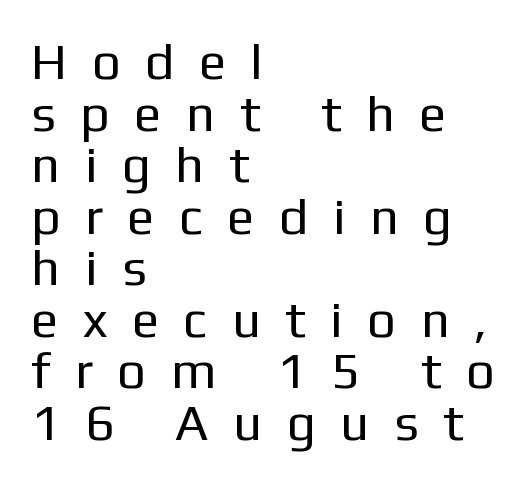
Q: Is the text bold? A: No.
Q: Is the text italic (slanted)? A: No, it is upright.
Q: Is the typeface a serif or a sans-serif typeface? A: Sans-serif.
Q: Is the text underlined? A: No.
Q: How is the paragraph aligned? A: Left-aligned.
Q: Is the spacing between letters normal or unusually wide? A: Unusually wide.
Q: Is the spacing between lines tight, normal or loose? A: Tight.
Q: Width (condensed, normal, or wide)? A: Normal.
Q: Stroke contrast? A: Low.
Q: x-height? A: Medium.
Q: Monospaced? A: No.
